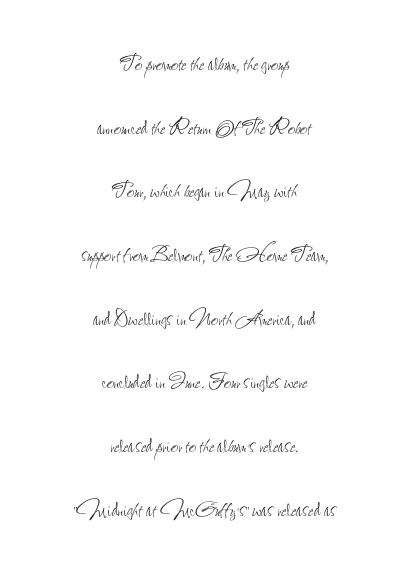
The image shows 26 px text type; set centered, loose line spacing (2.45x), normal letter spacing, not underlined.
